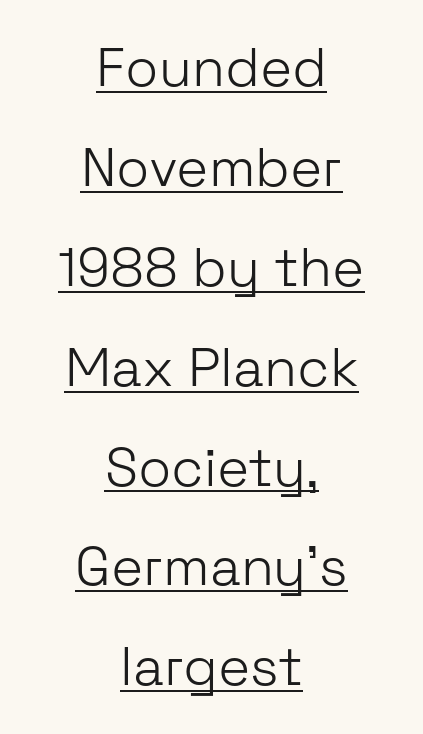
{"serif": "no", "italic": "no", "bold": "no", "weight": "light", "width": "normal", "stroke_contrast": "low", "x_height": "medium", "monospaced": "no", "underline": "yes", "align": "center", "line_spacing_ratio": 1.85, "letter_spacing": "normal", "letter_spacing_em": 0.0, "glyph_px": 54}
